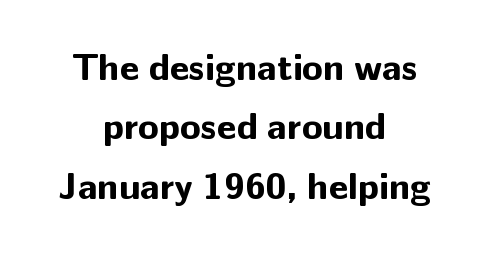
The image shows 38 px bold sans-serif type, upright; set centered, normal line spacing (1.56x), normal letter spacing, not underlined; low stroke contrast and a medium x-height.
